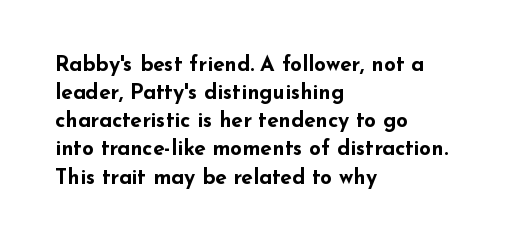
The image shows 21 px bold type, upright; set left-aligned, normal line spacing (1.34x), normal letter spacing, not underlined.
